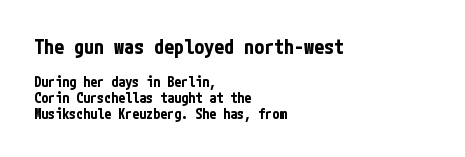
It's the straight-up-and-down kind of type. Visually, the top section dominates because its glyphs are scaled up. Does the weight exceed regular? Yes, all the way to bold. Visually the block forms a straight wall on the left and a jagged coastline on the right. Short note: letters normally spaced.
